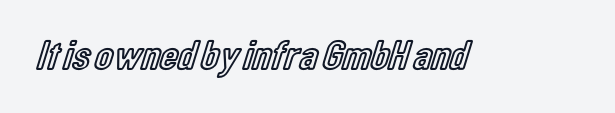
The image shows 42 px condensed type; set normal letter spacing, not underlined; a medium x-height.
